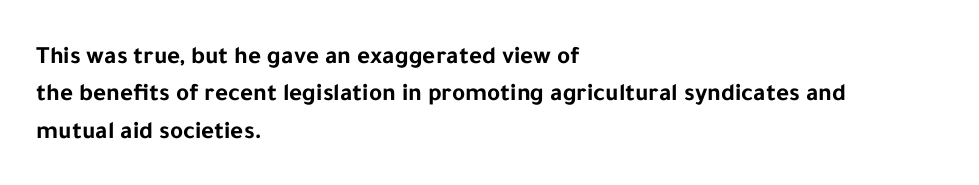
The image shows 25 px bold type, upright; set left-aligned, normal line spacing (1.5x), normal letter spacing, not underlined.
